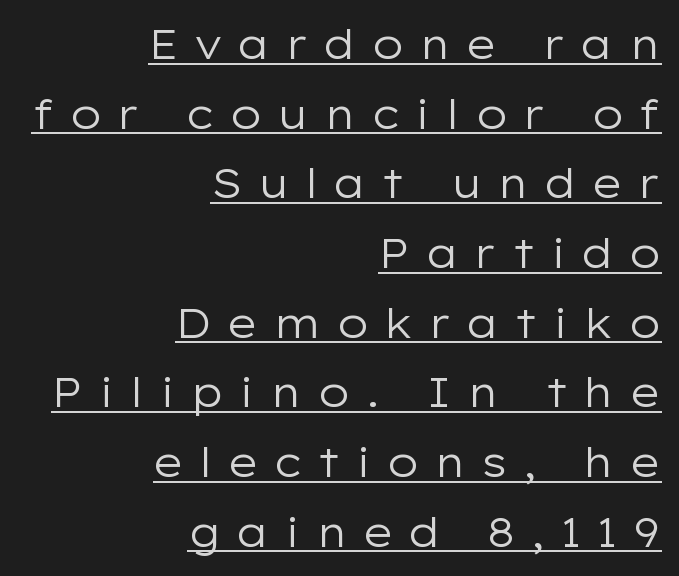
Successive baselines arrive at the customary interval. Examine the stroke ends and you'll find no serifs. No heavy texture on the line: the type isn't bold. In CSS terms this would be text-align: right. Do the characters align in a grid? No, the font is proportional.
